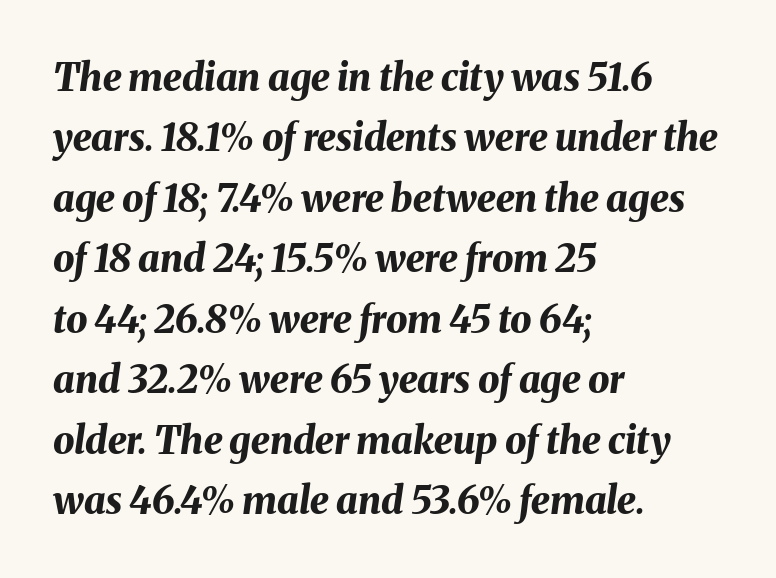
This sample keeps an unexceptional amount of space between lines. I'd describe the lettering as bold — thick and assertive. Alignment: flush left. Glyph-to-glyph distance matches everyday printed text. In terms of posture, this sample is oblique.
